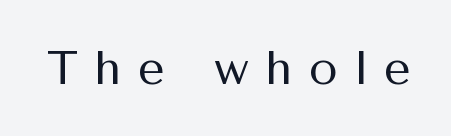
{"serif": "no", "italic": "no", "bold": "no", "weight": "regular", "width": "normal", "stroke_contrast": "medium", "x_height": "medium", "monospaced": "no", "underline": "no", "letter_spacing": "wide", "letter_spacing_em": 0.35, "glyph_px": 47}
